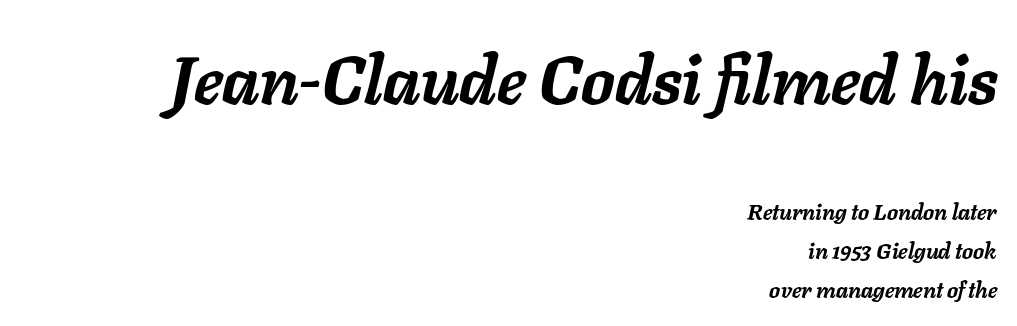
{"italic": "yes", "lean": "right", "slant_degrees": 11, "bold": "yes", "weight": "semibold", "width": "normal", "stroke_contrast": "low", "x_height": "medium", "monospaced": "no", "underline": "no", "align": "right", "line_spacing_ratio": 1.77, "letter_spacing": "normal", "letter_spacing_em": 0.0, "larger_block": "first", "size_ratio": 3.05, "glyph_px": 67}
